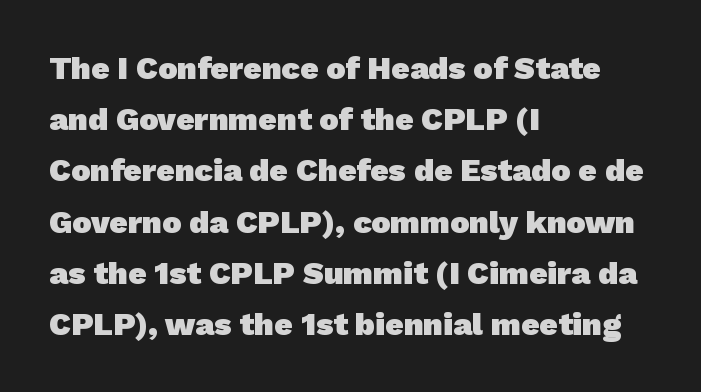
Q: Is the text bold? A: Yes.
Q: Is the typeface a serif or a sans-serif typeface? A: Sans-serif.
Q: Is the text underlined? A: No.
Q: How is the paragraph aligned? A: Left-aligned.
Q: Is the spacing between letters normal or unusually wide? A: Normal.
Q: Is the spacing between lines tight, normal or loose? A: Normal.
Q: Width (condensed, normal, or wide)? A: Normal.
Q: Stroke contrast? A: Low.
Q: x-height? A: Medium.
Q: Monospaced? A: No.
